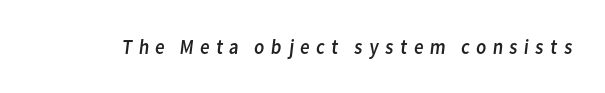
Q: Is the text bold? A: No.
Q: Is the text underlined? A: No.
Q: Is the spacing between letters normal or unusually wide? A: Unusually wide.
